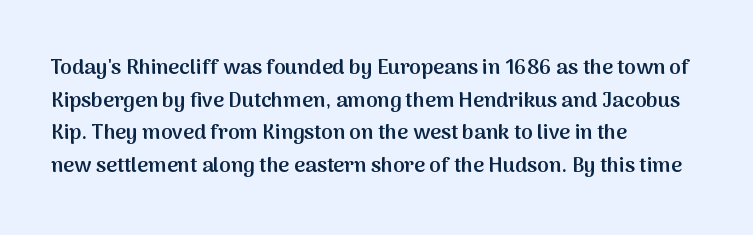
Decoration check: the copy has no underline. If you drew a ruler down the left edge, every line would touch it. How would I describe the line gaps? Plain and ordinary. The characters look somewhat weighty, a semibold short of true bold. Ordinary non-slanted type is in use.
